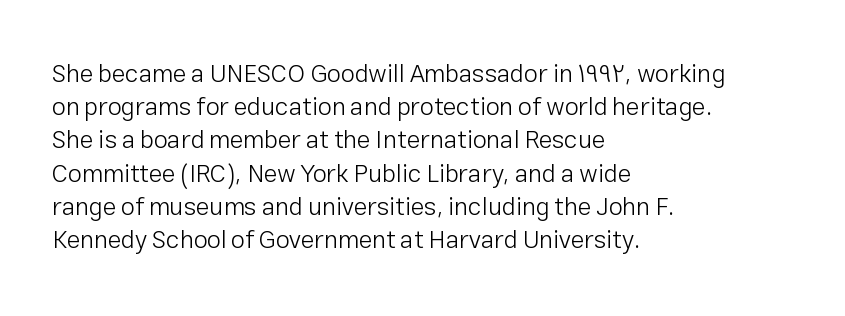
Q: Is the text bold? A: No.
Q: Is the text italic (slanted)? A: No, it is upright.
Q: Is the text underlined? A: No.
Q: How is the paragraph aligned? A: Left-aligned.
Q: Is the spacing between letters normal or unusually wide? A: Normal.
Q: Is the spacing between lines tight, normal or loose? A: Normal.
